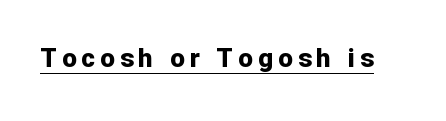
As a designer I'd log this as weight 700, bold. The axis of the letterforms is exactly vertical. The rendering inserts visible extra space after every character. The specimen includes a rule beneath the text block's lines.
